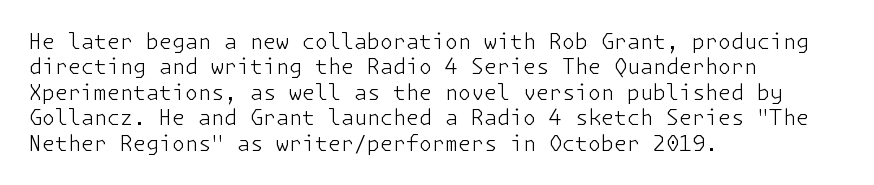
Q: Is the text bold? A: No.
Q: Is the text italic (slanted)? A: No, it is upright.
Q: Is the text underlined? A: No.
Q: How is the paragraph aligned? A: Left-aligned.
Q: Is the spacing between letters normal or unusually wide? A: Normal.
